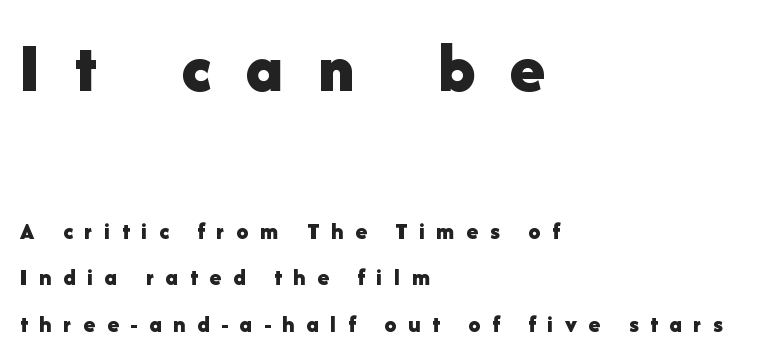
Q: Is the text bold? A: Yes.
Q: Is the text italic (slanted)? A: No, it is upright.
Q: Is the typeface a serif or a sans-serif typeface? A: Sans-serif.
Q: Is the text underlined? A: No.
Q: How is the paragraph aligned? A: Left-aligned.
Q: Is the spacing between letters normal or unusually wide? A: Unusually wide.
Q: Is the spacing between lines tight, normal or loose? A: Loose.
Q: Which block of text is set in a larger size, the first (top) or the second (bottom)? A: The first (top) one.
Q: Width (condensed, normal, or wide)? A: Normal.
Q: Stroke contrast? A: Low.
Q: x-height? A: Medium.
Q: Monospaced? A: No.
